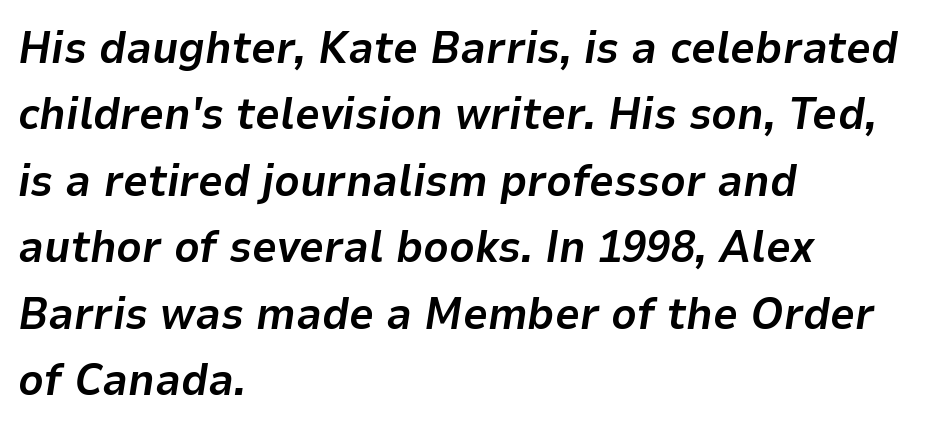
Strong, thick strokes mark this as bold type. Look at the tracking — it's just the regular setting, nothing added. Notice how the stems are inclined rather than vertical — that's the hallmark of italics. This sample has the flowing, uneven cadence of proportional lettering. The gap between lines stays unmarked. Reading down the block, your eye returns to a fixed left position each line.
